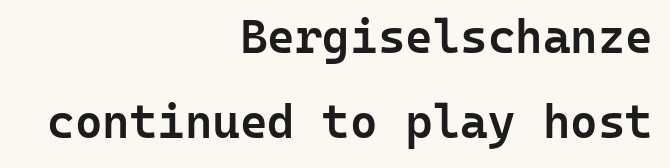
The image shows 47 px semibold sans-serif type, upright, monospaced; set right-aligned, line spacing 1.81x, normal letter spacing, not underlined; low stroke contrast and a medium x-height.
